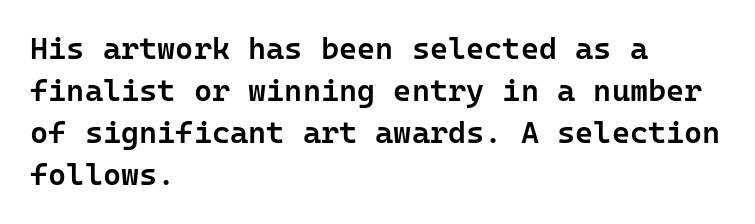
Q: Is the text bold? A: Semi-bold.
Q: Is the text italic (slanted)? A: No, it is upright.
Q: Is the typeface a serif or a sans-serif typeface? A: Sans-serif.
Q: Is the text underlined? A: No.
Q: How is the paragraph aligned? A: Left-aligned.
Q: Is the spacing between letters normal or unusually wide? A: Normal.
Q: Is the spacing between lines tight, normal or loose? A: Normal.
Q: Width (condensed, normal, or wide)? A: Normal.
Q: Stroke contrast? A: Low.
Q: x-height? A: Medium.
Q: Monospaced? A: Yes.
